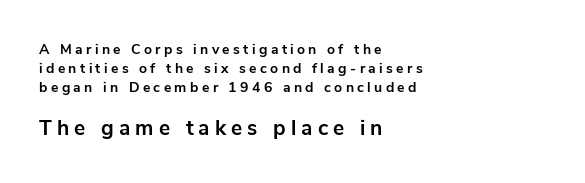
The rendering enlarges the type as you move from the upper chunk to the lower. Each row of text sits above clean, open space. If you drew a line through each stem, it would be perfectly vertical. Every letter is thick-stroked: bold, no question. If you drew a ruler down the left edge, every line would touch it. The vertical gap from one line to the next is medium.
